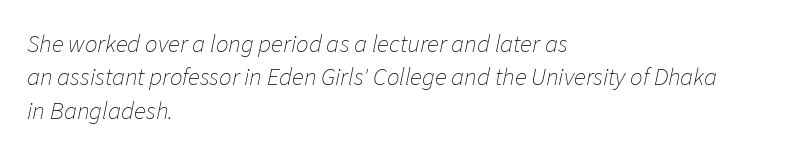
The image shows 25 px text type, italic (leaning right); set left-aligned, normal line spacing (1.34x), normal letter spacing, not underlined.
